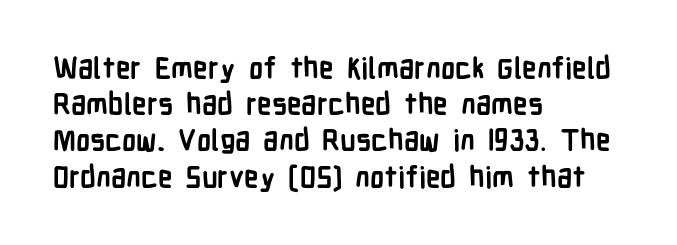
You could not count columns in this text — the font is proportionally spaced. The space beneath each line is pristine and unruled. Nope, not italic — everything's standing straight. Unlike a traditional serif, this face leaves its strokes unadorned.
